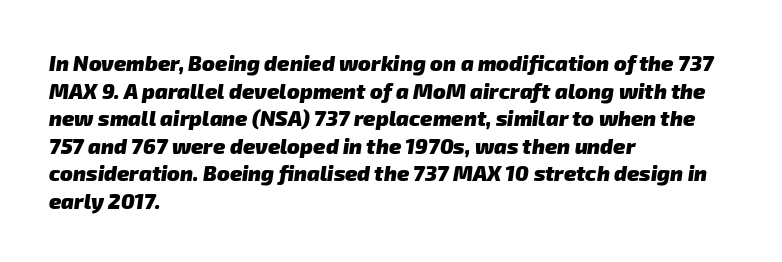
Q: Is the text bold? A: Yes.
Q: Is the text underlined? A: No.
Q: How is the paragraph aligned? A: Left-aligned.
Q: Is the spacing between letters normal or unusually wide? A: Normal.
Q: Is the spacing between lines tight, normal or loose? A: Normal.
